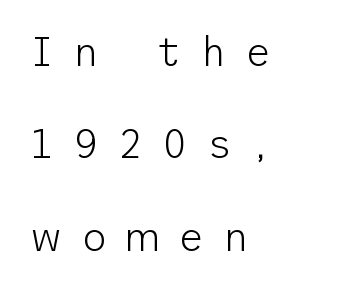
Q: Is the text bold? A: No.
Q: Is the text italic (slanted)? A: No, it is upright.
Q: Is the typeface a serif or a sans-serif typeface? A: Sans-serif.
Q: Is the text underlined? A: No.
Q: How is the paragraph aligned? A: Left-aligned.
Q: Is the spacing between letters normal or unusually wide? A: Unusually wide.
Q: Is the spacing between lines tight, normal or loose? A: Loose.
Q: Width (condensed, normal, or wide)? A: Normal.
Q: Stroke contrast? A: Low.
Q: x-height? A: Medium.
